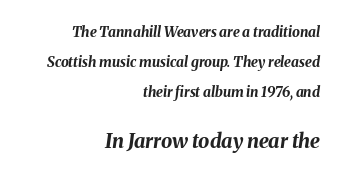
The sample has been set heavy, in full bold. A student would call this right alignment; a typographer would say flush right, rag left. Is the lower block the larger one? Yes — the lower block carries the bigger type. Honestly, the rows look like they've been pulled way apart. This is oblique type, the kind used for emphasis or titles. What stands out about the letter spacing? Nothing — it is the standard amount.
